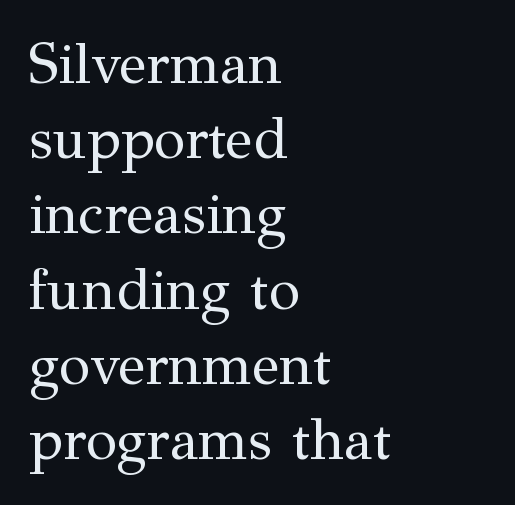
{"serif": "yes", "italic": "no", "bold": "no", "weight": "regular", "width": "normal", "stroke_contrast": "medium", "x_height": "medium", "monospaced": "no", "underline": "no", "align": "left", "line_spacing": "normal", "line_spacing_ratio": 1.32, "letter_spacing": "normal", "letter_spacing_em": 0.0, "glyph_px": 57}
